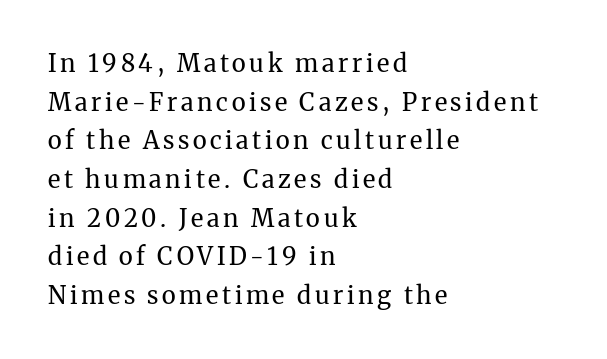
The image shows 24 px text type, upright; set left-aligned, normal line spacing (1.61x), not underlined.
